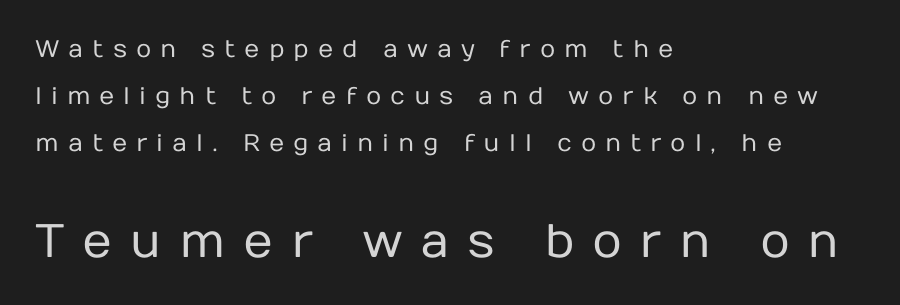
The image shows 47 px regular-weight sans-serif type, upright; set left-aligned, loose line spacing (1.96x), unusually wide letter spacing (+0.37 em), not underlined; the second (bottom) block is 1.96x larger; low stroke contrast and a medium x-height.
